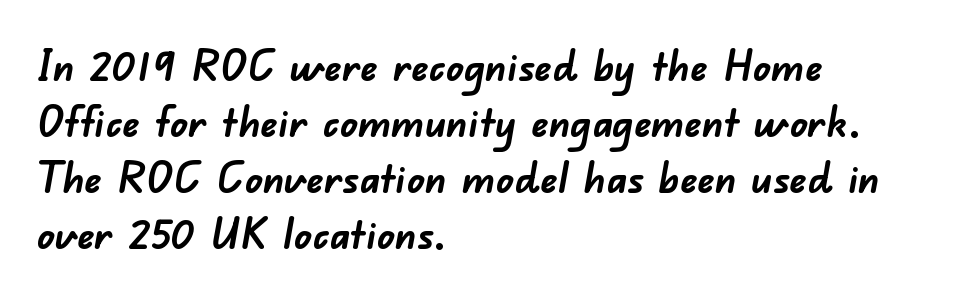
The image shows 43 px semibold sans-serif type; set left-aligned, normal line spacing (1.3x), normal letter spacing, not underlined; low stroke contrast and a small x-height.
